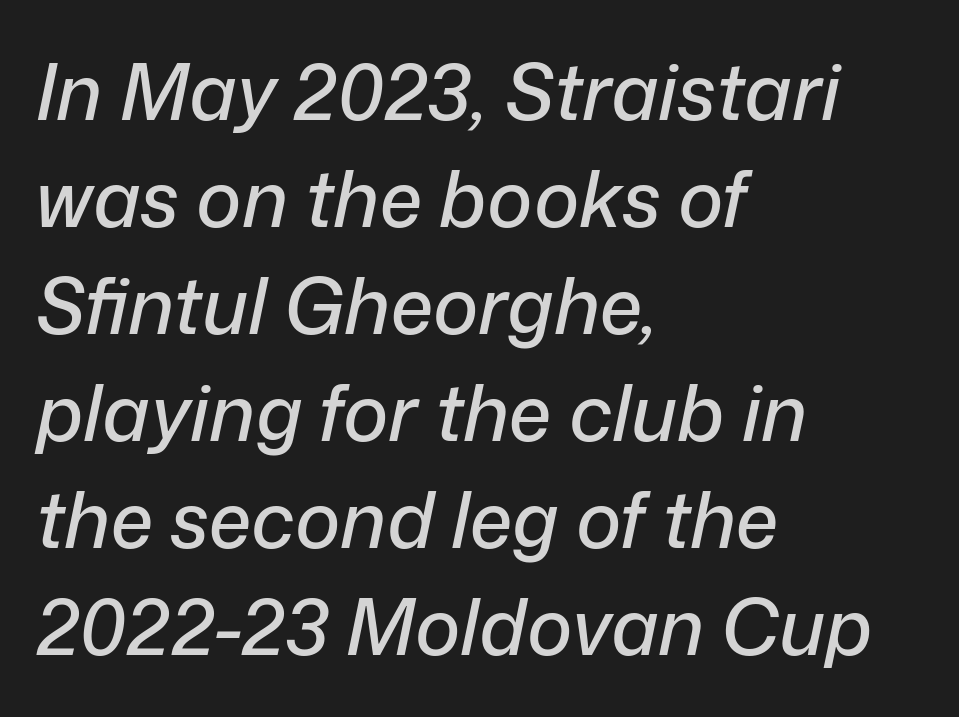
{"italic": "yes", "lean": "right", "slant_degrees": 12, "width": "normal", "stroke_contrast": "low", "x_height": "medium", "monospaced": "no", "underline": "no", "align": "left", "line_spacing": "normal", "line_spacing_ratio": 1.39, "letter_spacing": "normal", "letter_spacing_em": 0.0, "glyph_px": 77}
